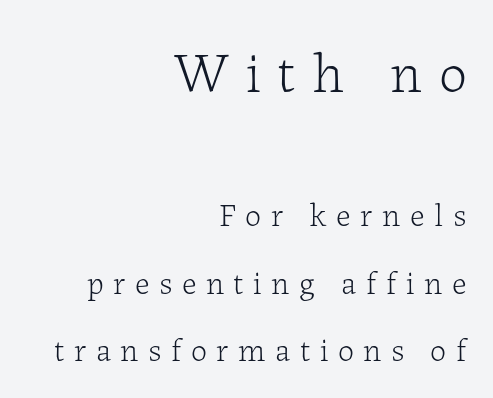
Q: Is the text bold? A: No.
Q: Is the text italic (slanted)? A: No, it is upright.
Q: Is the typeface a serif or a sans-serif typeface? A: Serif.
Q: Is the text underlined? A: No.
Q: How is the paragraph aligned? A: Right-aligned.
Q: Is the spacing between letters normal or unusually wide? A: Unusually wide.
Q: Is the spacing between lines tight, normal or loose? A: Loose.
Q: Which block of text is set in a larger size, the first (top) or the second (bottom)? A: The first (top) one.
Q: Width (condensed, normal, or wide)? A: Normal.
Q: Stroke contrast? A: Low.
Q: x-height? A: Medium.
Q: Monospaced? A: No.
